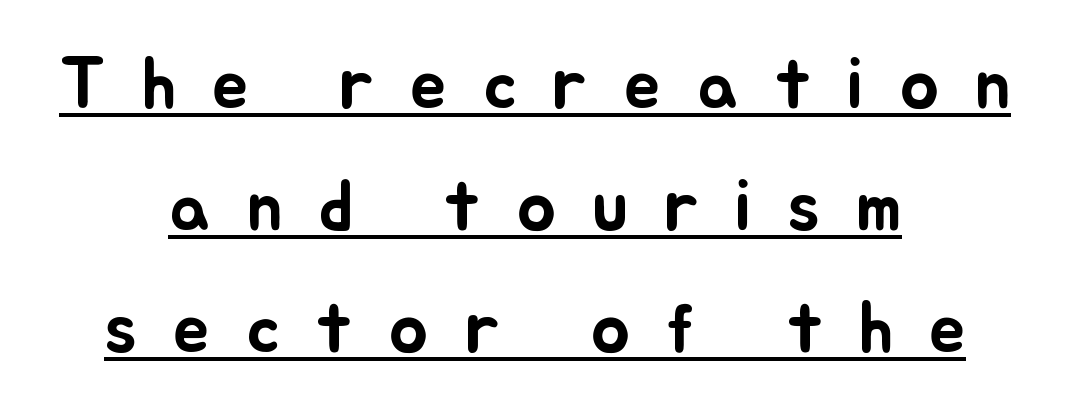
{"italic": "no", "width": "normal", "stroke_contrast": "low", "x_height": "small", "monospaced": "no", "underline": "yes", "align": "center", "line_spacing": "normal", "line_spacing_ratio": 1.67, "letter_spacing": "wide", "letter_spacing_em": 0.49, "glyph_px": 73}
